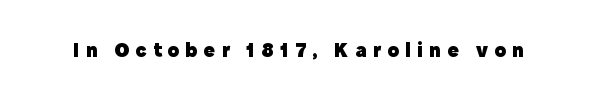
Q: Is the text bold? A: Yes.
Q: Is the text italic (slanted)? A: No, it is upright.
Q: Is the text underlined? A: No.
Q: Is the spacing between letters normal or unusually wide? A: Unusually wide.
